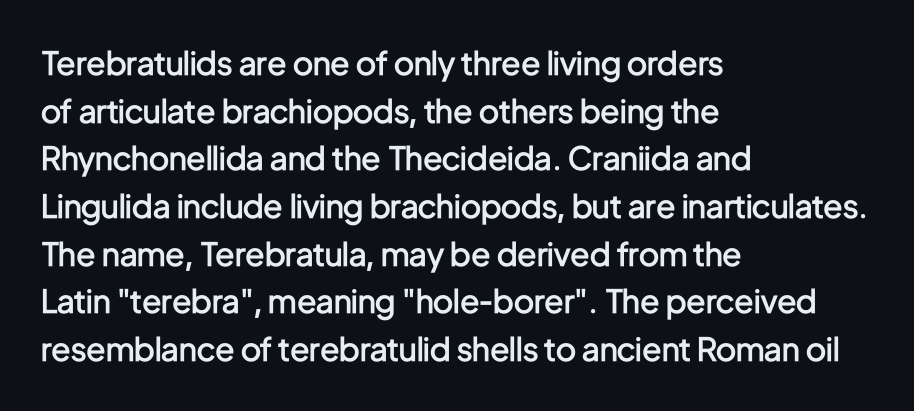
{"serif": "no", "italic": "no", "bold": "semi", "weight": "semibold", "width": "condensed", "stroke_contrast": "low", "x_height": "medium", "monospaced": "no", "underline": "no", "align": "left", "line_spacing": "normal", "line_spacing_ratio": 1.49, "letter_spacing": "normal", "letter_spacing_em": 0.0, "glyph_px": 32}
